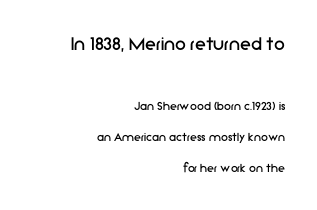
Q: Is the text bold? A: No.
Q: Is the text italic (slanted)? A: No, it is upright.
Q: Is the text underlined? A: No.
Q: How is the paragraph aligned? A: Right-aligned.
Q: Is the spacing between letters normal or unusually wide? A: Normal.
Q: Is the spacing between lines tight, normal or loose? A: Loose.
Q: Which block of text is set in a larger size, the first (top) or the second (bottom)? A: The first (top) one.
